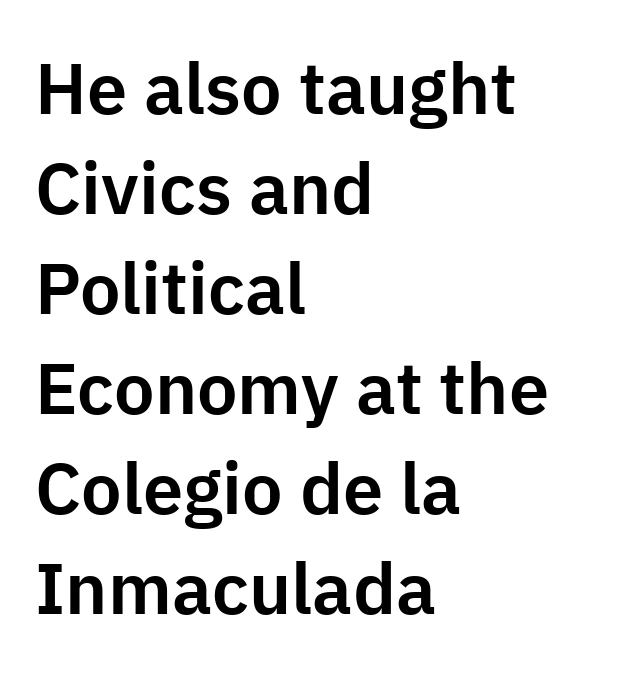
Q: Is the text italic (slanted)? A: No, it is upright.
Q: Is the typeface a serif or a sans-serif typeface? A: Sans-serif.
Q: Is the text underlined? A: No.
Q: How is the paragraph aligned? A: Left-aligned.
Q: Is the spacing between letters normal or unusually wide? A: Normal.
Q: Is the spacing between lines tight, normal or loose? A: Normal.
Q: Width (condensed, normal, or wide)? A: Normal.
Q: Stroke contrast? A: Low.
Q: x-height? A: Medium.
Q: Monospaced? A: No.
